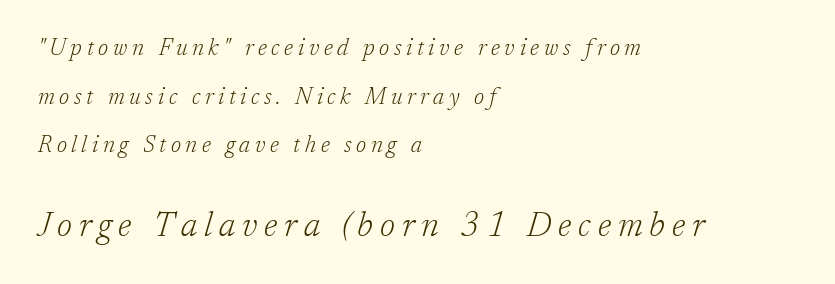
Q: Is the text bold? A: No.
Q: Is the text italic (slanted)? A: Yes, it leans right by about 17 degrees.
Q: Is the typeface a serif or a sans-serif typeface? A: Serif.
Q: Is the text underlined? A: No.
Q: How is the paragraph aligned? A: Left-aligned.
Q: Is the spacing between letters normal or unusually wide? A: Unusually wide.
Q: Is the spacing between lines tight, normal or loose? A: Loose.
Q: Which block of text is set in a larger size, the first (top) or the second (bottom)? A: The second (bottom) one.
Q: Width (condensed, normal, or wide)? A: Normal.
Q: Stroke contrast? A: Low.
Q: x-height? A: Medium.
Q: Monospaced? A: No.
